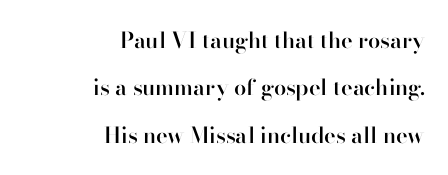
The image shows 22 px text type, upright; set right-aligned, loose line spacing (2.15x), normal letter spacing, not underlined.
